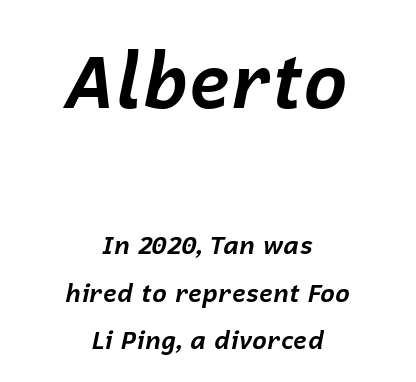
Q: Is the text bold? A: Yes.
Q: Is the text italic (slanted)? A: Yes, it leans right by about 12 degrees.
Q: Is the text underlined? A: No.
Q: How is the paragraph aligned? A: Centered.
Q: Is the spacing between letters normal or unusually wide? A: Normal.
Q: Is the spacing between lines tight, normal or loose? A: Loose.
Q: Which block of text is set in a larger size, the first (top) or the second (bottom)? A: The first (top) one.
Q: Width (condensed, normal, or wide)? A: Normal.
Q: Stroke contrast? A: Low.
Q: x-height? A: Medium.
Q: Monospaced? A: No.
